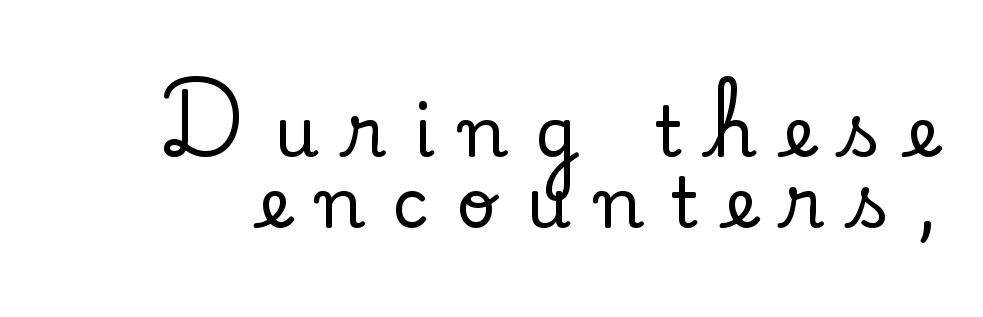
The image shows 70 px serif type, upright; set tight line spacing (1.02x), unusually wide letter spacing (+0.39 em), not underlined; low stroke contrast and a small x-height.
